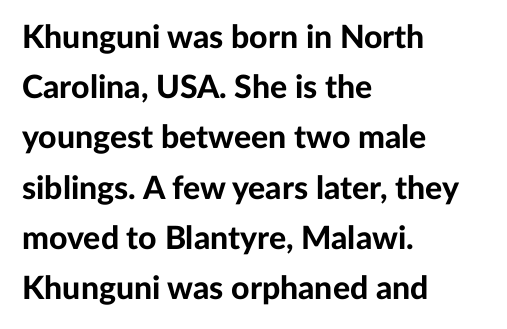
Q: Is the text bold? A: Yes.
Q: Is the text italic (slanted)? A: No, it is upright.
Q: Is the typeface a serif or a sans-serif typeface? A: Sans-serif.
Q: Is the text underlined? A: No.
Q: How is the paragraph aligned? A: Left-aligned.
Q: Is the spacing between letters normal or unusually wide? A: Normal.
Q: Is the spacing between lines tight, normal or loose? A: Normal.
Q: Width (condensed, normal, or wide)? A: Normal.
Q: Stroke contrast? A: Low.
Q: x-height? A: Medium.
Q: Monospaced? A: No.
